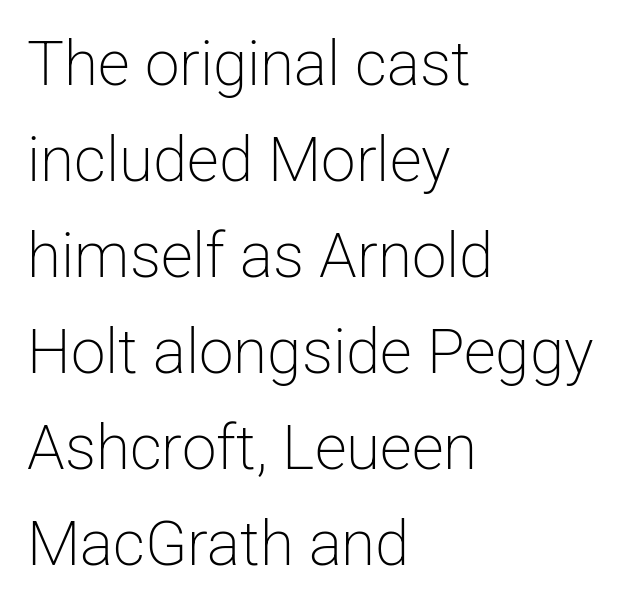
The image shows 62 px light sans-serif type, upright; set left-aligned, normal line spacing (1.55x), normal letter spacing, not underlined; low stroke contrast and a medium x-height.
